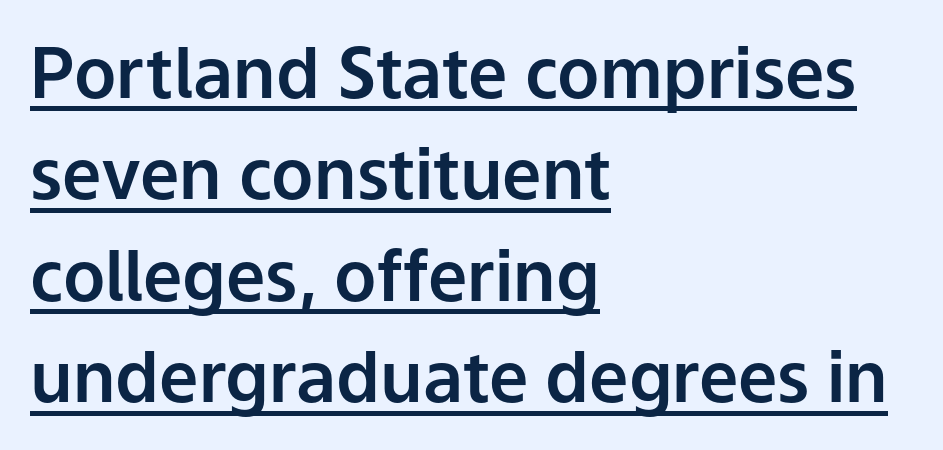
The image shows 70 px sans-serif type, upright; set left-aligned, normal line spacing (1.45x), normal letter spacing, underlined; low stroke contrast and a medium x-height.
